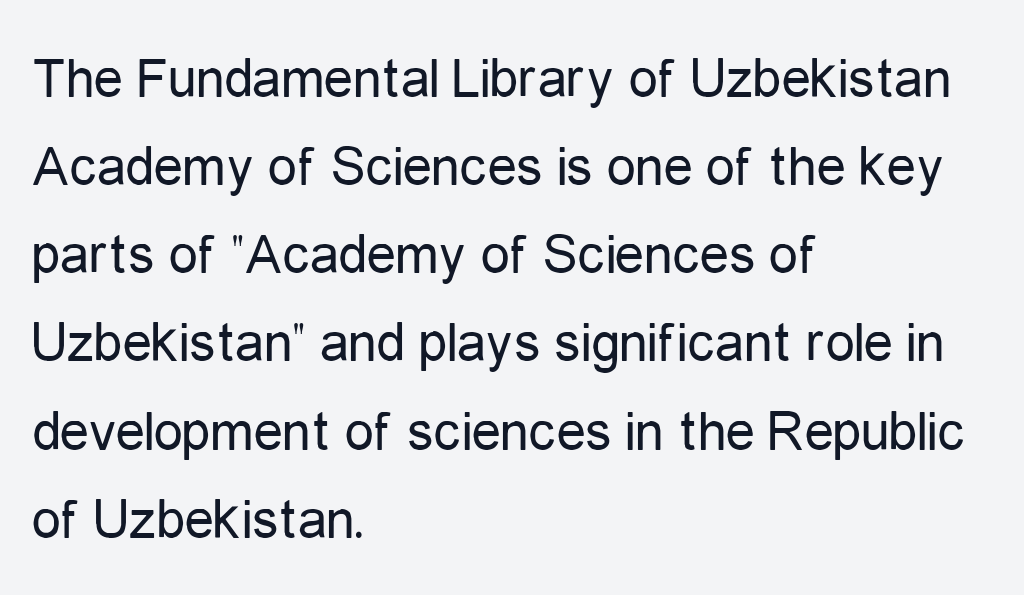
Q: Is the text bold? A: No.
Q: Is the text italic (slanted)? A: No, it is upright.
Q: Is the typeface a serif or a sans-serif typeface? A: Sans-serif.
Q: Is the text underlined? A: No.
Q: How is the paragraph aligned? A: Left-aligned.
Q: Is the spacing between letters normal or unusually wide? A: Normal.
Q: Is the spacing between lines tight, normal or loose? A: Normal.
Q: Width (condensed, normal, or wide)? A: Condensed.
Q: Stroke contrast? A: Low.
Q: x-height? A: Medium.
Q: Monospaced? A: No.
